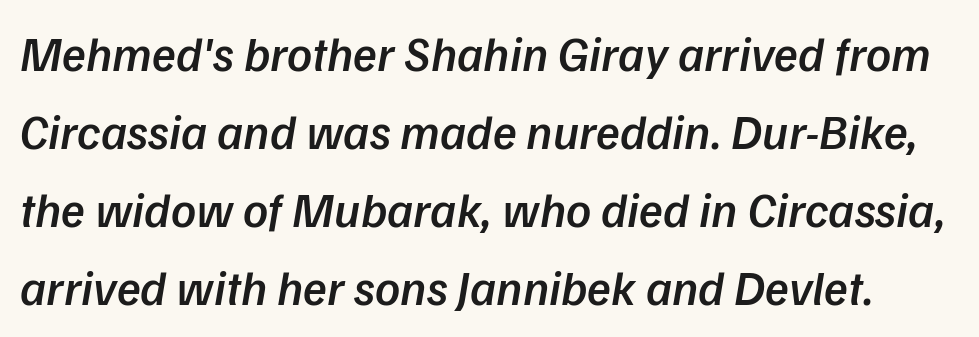
The glyphs look as if they've been sheared to an angle. A bare baseline throughout the passage. Each glyph is drawn with semibold strokes, heavier than normal yet not fully bold. This rendering leaves character spacing at its baseline value. Leading matches the norm, producing a regular column.
